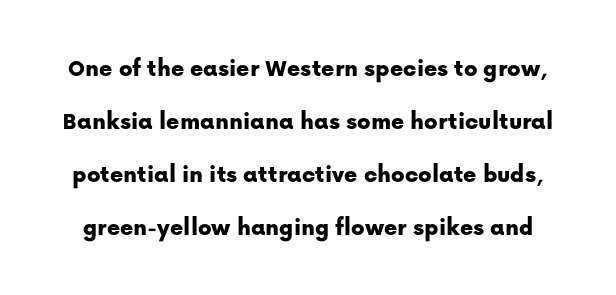
Q: Is the text italic (slanted)? A: No, it is upright.
Q: Is the text underlined? A: No.
Q: Is the spacing between letters normal or unusually wide? A: Normal.
Q: Is the spacing between lines tight, normal or loose? A: Loose.
